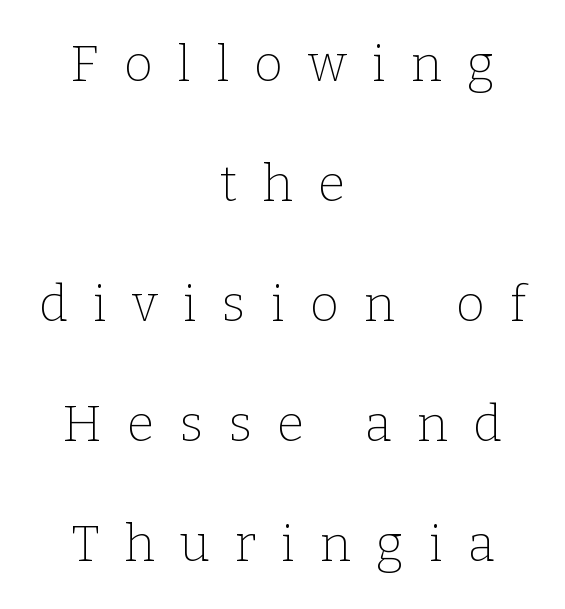
The passage shown is not underscored anywhere. What kind of face is this? One with serifs. You could not count columns in this text — the font is proportionally spaced. The passage is arranged like a title page — every line centered.
